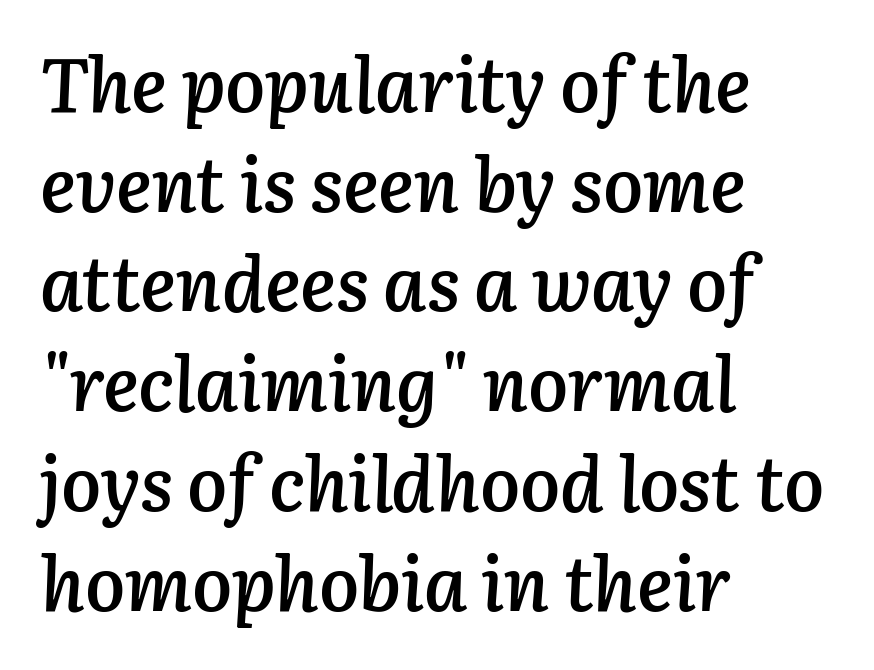
The image shows 75 px semibold type, italic (leaning right); set left-aligned, normal line spacing (1.33x), normal letter spacing, not underlined; low stroke contrast and a medium x-height.
